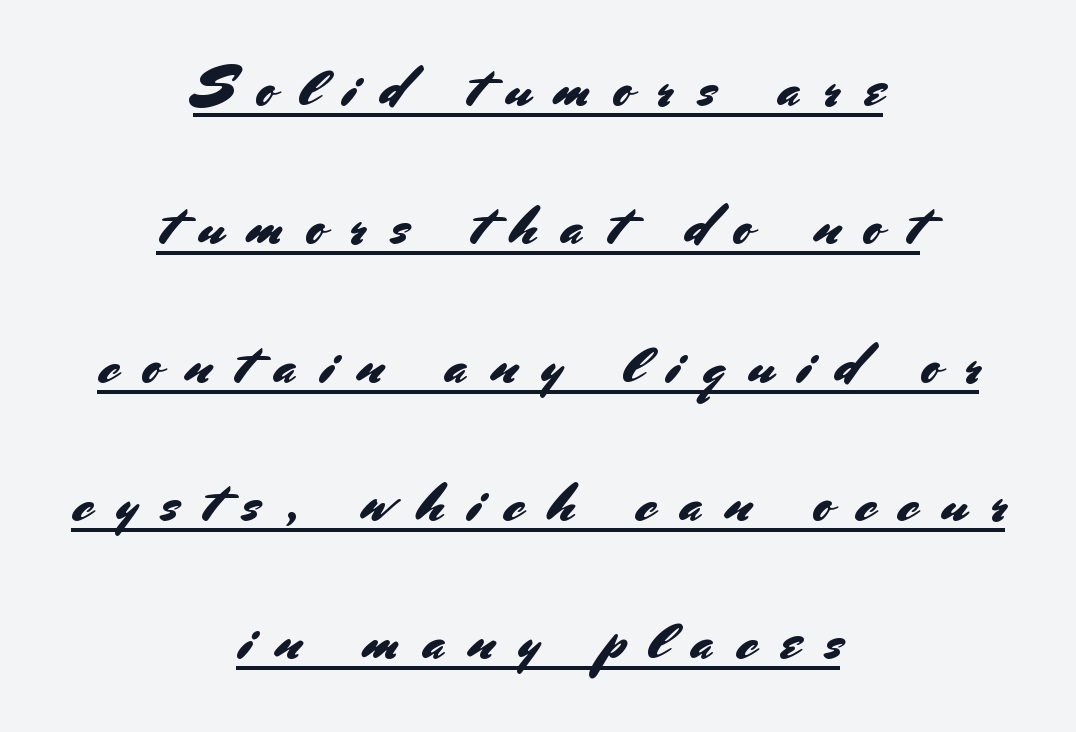
{"serif": "no", "width": "normal", "stroke_contrast": "medium", "x_height": "small", "monospaced": "no", "underline": "yes", "align": "center", "line_spacing": "loose", "line_spacing_ratio": 2.47, "letter_spacing": "wide", "letter_spacing_em": 0.43, "glyph_px": 56}
